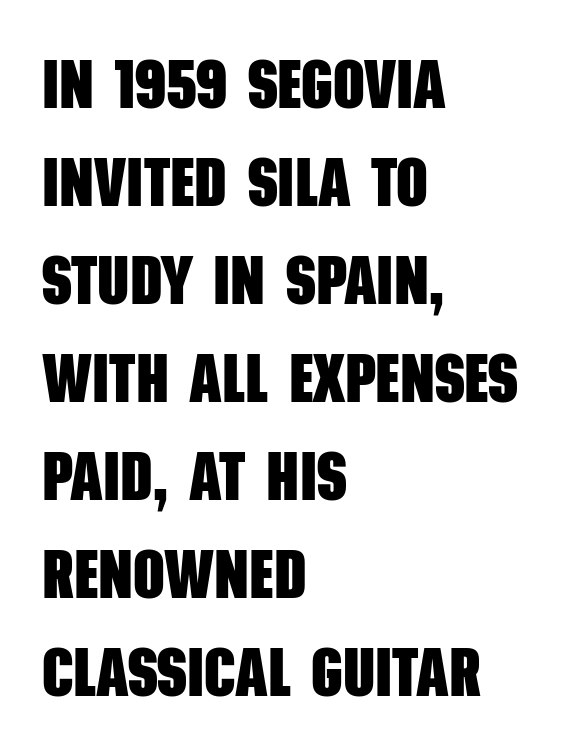
Q: Is the text bold? A: Yes.
Q: Is the typeface a serif or a sans-serif typeface? A: Sans-serif.
Q: Is the text underlined? A: No.
Q: How is the paragraph aligned? A: Left-aligned.
Q: Is the spacing between letters normal or unusually wide? A: Normal.
Q: Is the spacing between lines tight, normal or loose? A: Normal.
Q: Width (condensed, normal, or wide)? A: Condensed.
Q: Stroke contrast? A: Low.
Q: x-height? A: Large.
Q: Monospaced? A: No.
